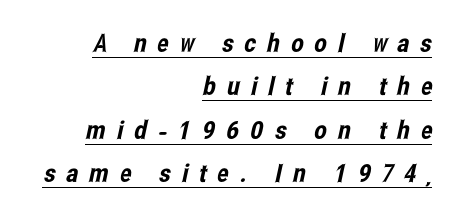
The image shows 25 px text type; set right-aligned, line spacing 1.74x, unusually wide letter spacing (+0.44 em), underlined.
